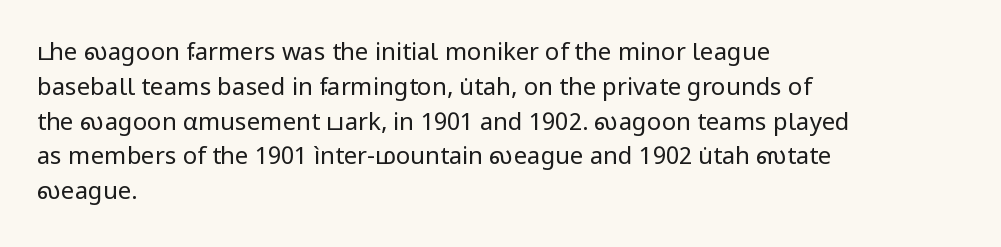
The image shows 24 px text type, upright; set left-aligned, normal line spacing (1.45x), normal letter spacing, not underlined.
